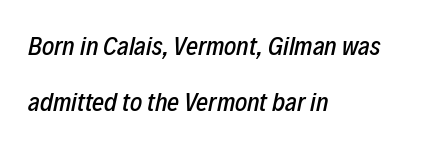
Q: Is the text italic (slanted)? A: Yes, it leans right by about 12 degrees.
Q: Is the text underlined? A: No.
Q: How is the paragraph aligned? A: Left-aligned.
Q: Is the spacing between letters normal or unusually wide? A: Normal.
Q: Is the spacing between lines tight, normal or loose? A: Loose.
